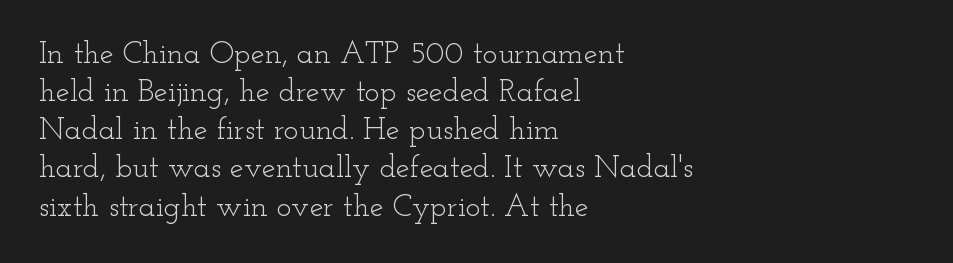
The rag falls on the right side of this text block. The baseline area is clear. The font is comparable to plain body text, perhaps lighter. Letter spacing: default. Observe the serifs anchoring each vertical stroke in this sample.
